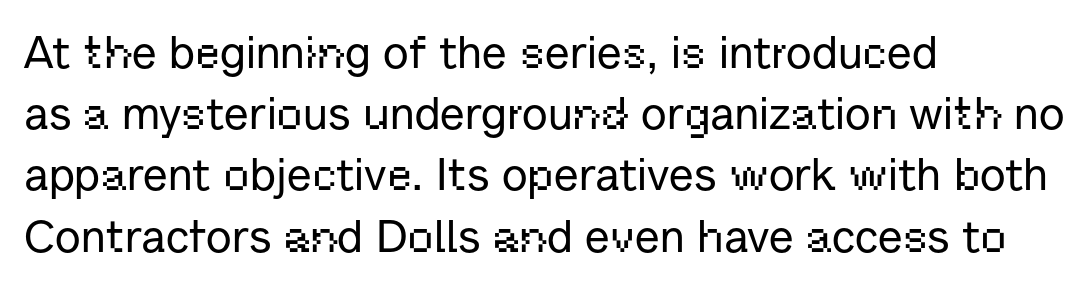
The tracking reads as untouched default to a designer's eye. A sans-serif font was chosen for this passage. Line spacing here is normal. The rag falls on the right side of this text block. The type sits square on the baseline with zero lean. The letters advance in unequal steps, a hallmark of proportional type.
